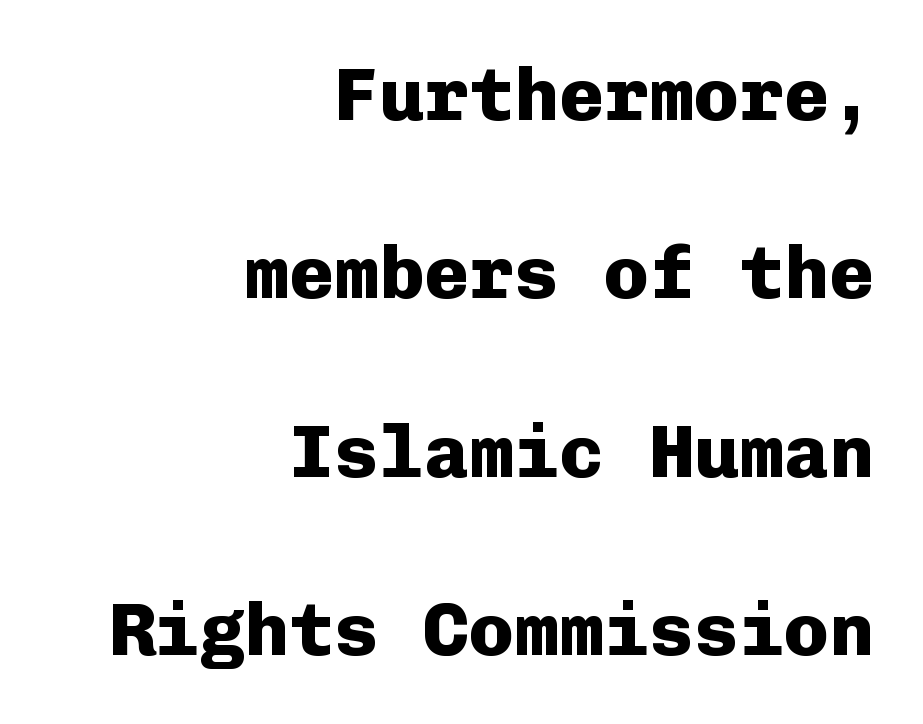
{"serif": "no", "italic": "no", "bold": "yes", "weight": "heavy", "width": "normal", "stroke_contrast": "low", "x_height": "medium", "monospaced": "yes", "underline": "no", "align": "right", "line_spacing": "loose", "line_spacing_ratio": 2.38, "letter_spacing": "normal", "letter_spacing_em": 0.0, "glyph_px": 75}
